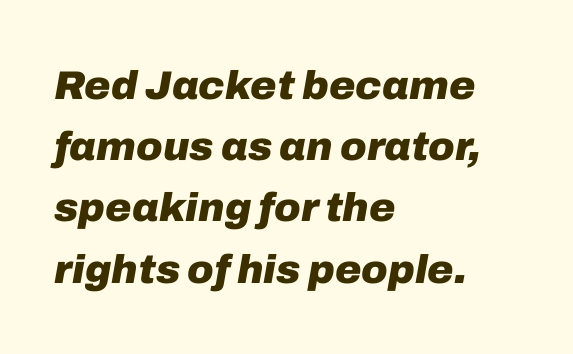
The image shows 40 px heavy type, italic (leaning right); set left-aligned, normal line spacing (1.53x), normal letter spacing, not underlined; low stroke contrast and a medium x-height.
